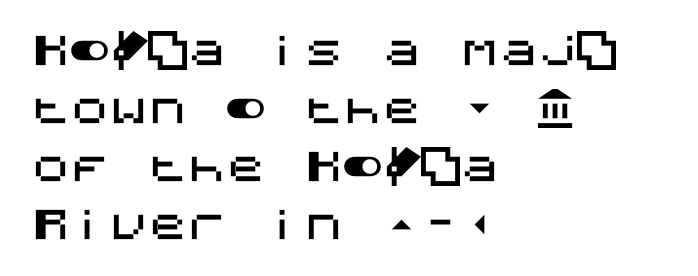
The image shows 39 px sans-serif type, upright; set left-aligned, normal line spacing (1.49x), normal letter spacing, not underlined; medium stroke contrast and a large x-height.
